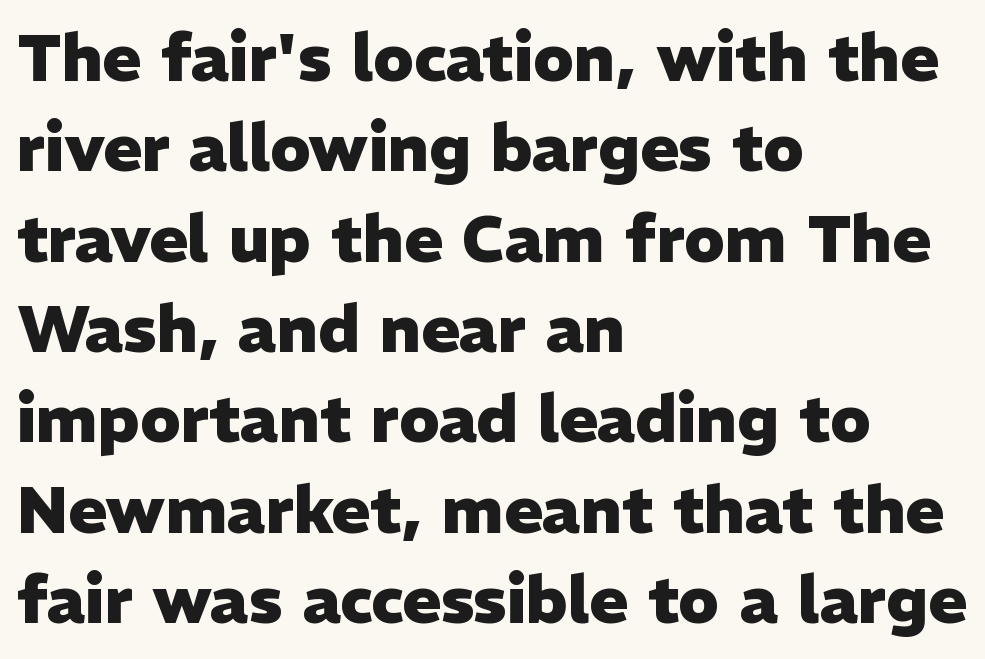
The image shows 65 px heavy sans-serif type, upright; set left-aligned, normal line spacing (1.39x), normal letter spacing, not underlined; low stroke contrast and a medium x-height.
